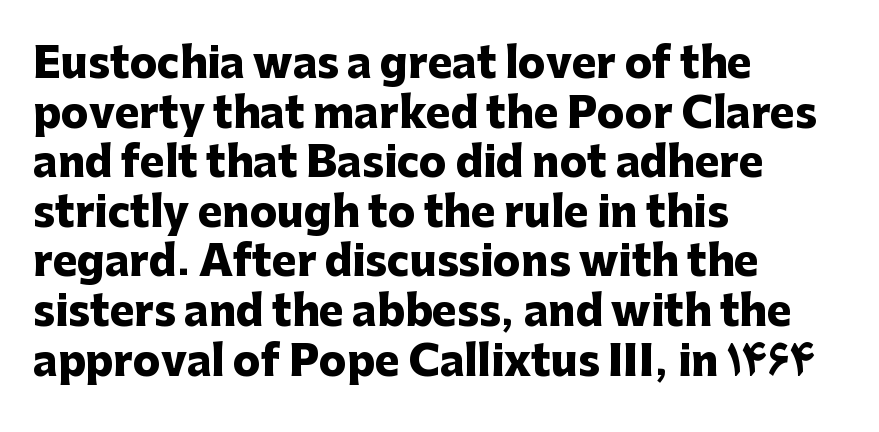
This rendering features lettering with no underline. Vertical strokes here are truly vertical. Varying glyph widths throughout — classic text-font behaviour. Here the glyphs are tracked normally, forming tight word shapes. Line starts are locked; line ends wander.
